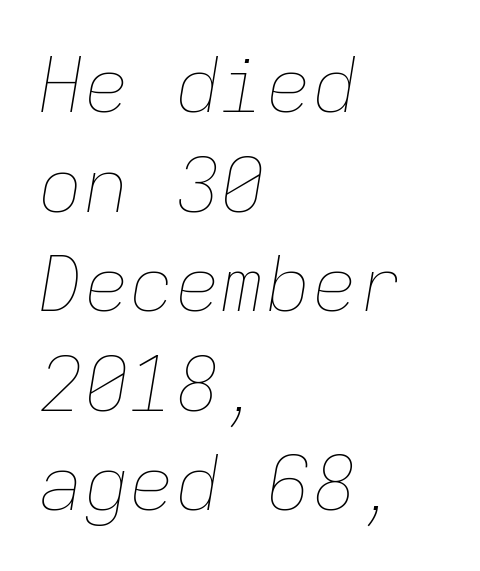
Q: Is the text bold? A: No.
Q: Is the text italic (slanted)? A: Yes, it leans right by about 9 degrees.
Q: Is the text underlined? A: No.
Q: How is the paragraph aligned? A: Left-aligned.
Q: Is the spacing between letters normal or unusually wide? A: Normal.
Q: Is the spacing between lines tight, normal or loose? A: Normal.
Q: Width (condensed, normal, or wide)? A: Normal.
Q: Stroke contrast? A: Low.
Q: x-height? A: Medium.
Q: Monospaced? A: Yes.
